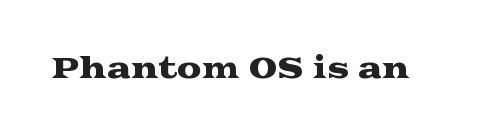
Q: Is the text italic (slanted)? A: No, it is upright.
Q: Is the typeface a serif or a sans-serif typeface? A: Serif.
Q: Is the text underlined? A: No.
Q: Is the spacing between letters normal or unusually wide? A: Normal.
Q: Width (condensed, normal, or wide)? A: Wide.
Q: Stroke contrast? A: Medium.
Q: x-height? A: Medium.
Q: Monospaced? A: No.
